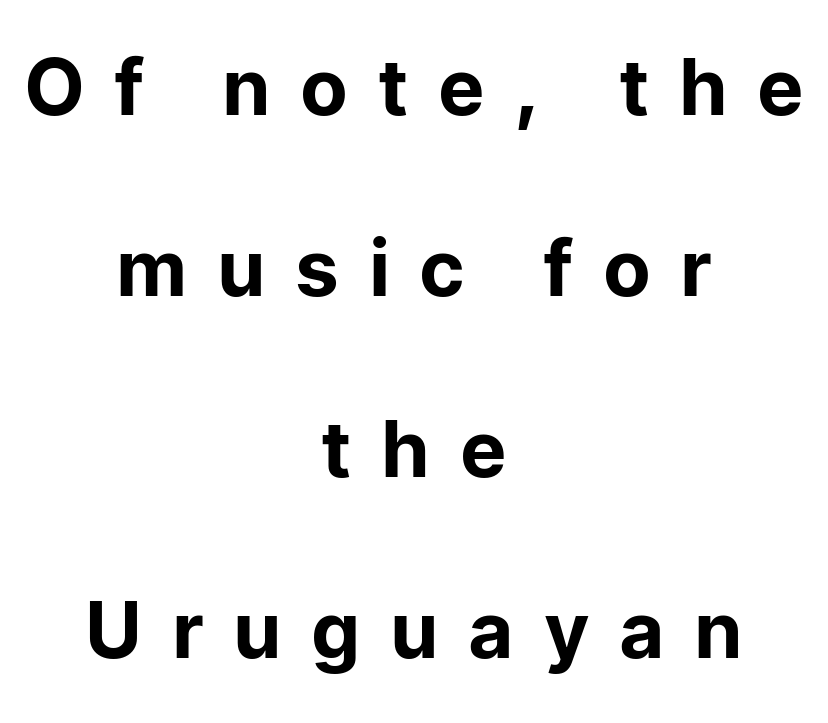
Q: Is the text italic (slanted)? A: No, it is upright.
Q: Is the typeface a serif or a sans-serif typeface? A: Sans-serif.
Q: Is the text underlined? A: No.
Q: How is the paragraph aligned? A: Centered.
Q: Is the spacing between letters normal or unusually wide? A: Unusually wide.
Q: Is the spacing between lines tight, normal or loose? A: Loose.
Q: Width (condensed, normal, or wide)? A: Normal.
Q: Stroke contrast? A: Low.
Q: x-height? A: Medium.
Q: Monospaced? A: No.
